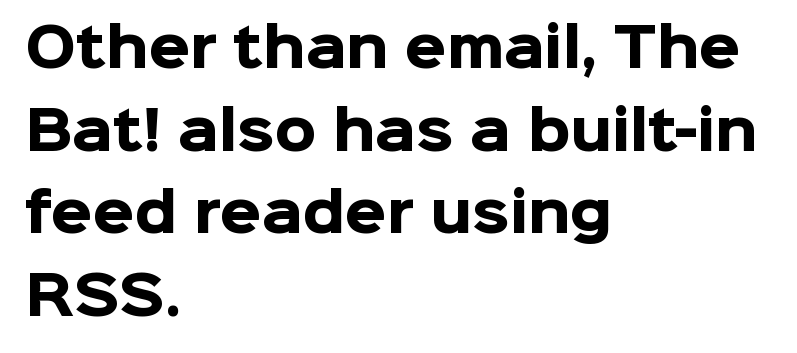
The image shows 53 px heavy sans-serif type, upright; set left-aligned, normal line spacing (1.56x), normal letter spacing, not underlined; low stroke contrast and a medium x-height.
